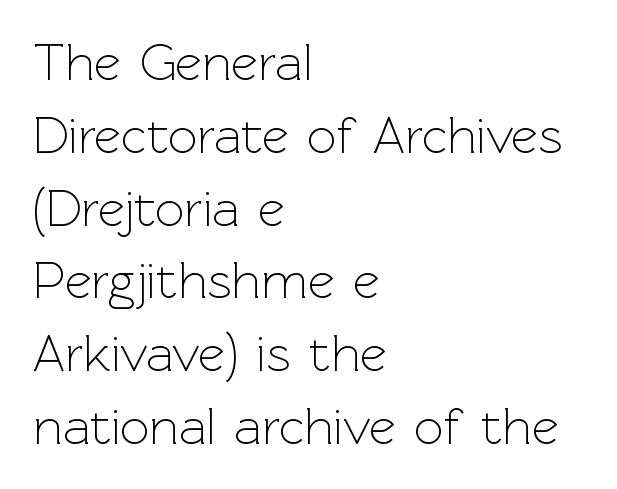
Think standard paragraph weight, or any step lighter than that. Students, note that the glyphs here touch the page at normal intervals. Beneath every word, the page is bare. Unlike a traditional serif, this face leaves its strokes unadorned. This rendering uses left alignment, leaving the right contour irregular.
